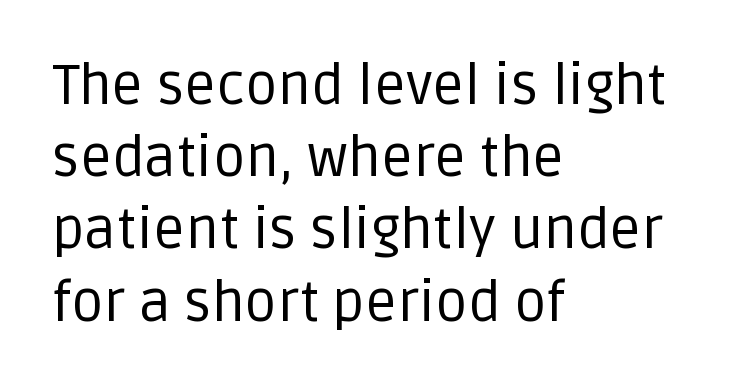
{"serif": "no", "italic": "no", "bold": "no", "weight": "regular", "width": "normal", "stroke_contrast": "low", "x_height": "large", "monospaced": "no", "underline": "no", "align": "left", "line_spacing": "normal", "line_spacing_ratio": 1.29, "letter_spacing": "normal", "letter_spacing_em": 0.0, "glyph_px": 56}
